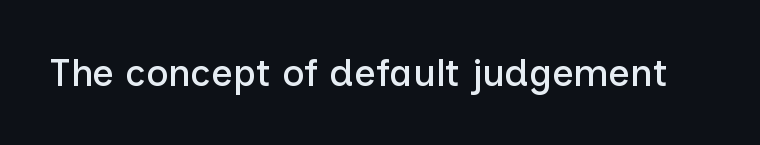
The image shows 38 px sans-serif type, upright; set normal letter spacing, not underlined; low stroke contrast and a medium x-height.
